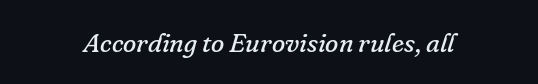
Q: Is the text bold? A: No.
Q: Is the text italic (slanted)? A: Yes, it leans right by about 16 degrees.
Q: Is the text underlined? A: No.
Q: Is the spacing between letters normal or unusually wide? A: Normal.
